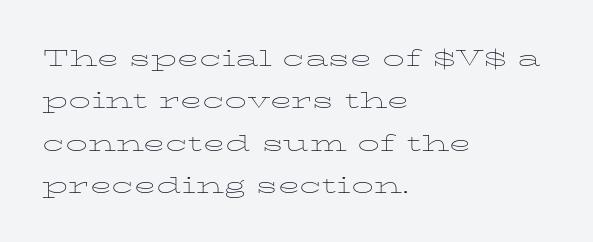
Q: Is the text bold? A: No.
Q: Is the text italic (slanted)? A: No, it is upright.
Q: Is the text underlined? A: No.
Q: How is the paragraph aligned? A: Left-aligned.
Q: Is the spacing between letters normal or unusually wide? A: Normal.
Q: Is the spacing between lines tight, normal or loose? A: Normal.
Q: Width (condensed, normal, or wide)? A: Wide.
Q: Stroke contrast? A: Low.
Q: x-height? A: Medium.
Q: Monospaced? A: No.
